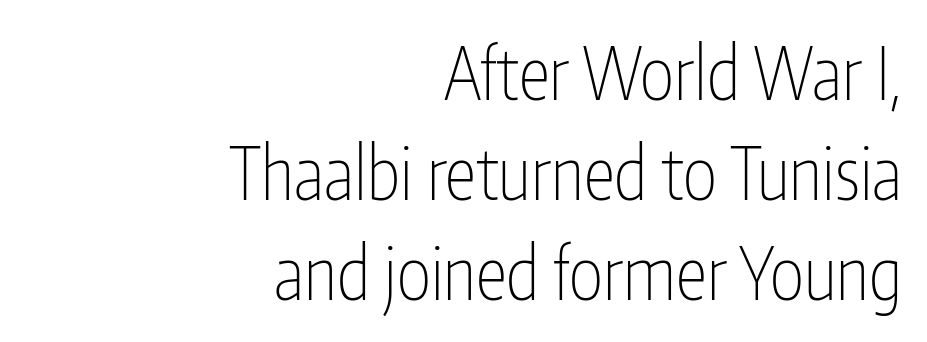
This rendering uses right alignment, leaving the left contour irregular. Tracking value appears to be zero — textbook default spacing. A typesetter would call this proportional, since set widths differ per character. This block has exactly the height ordinary leading produces.
